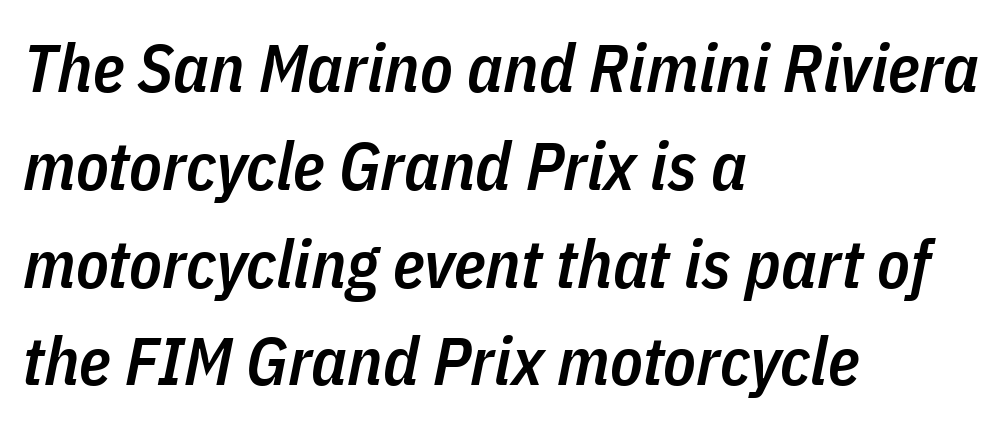
{"italic": "yes", "lean": "right", "slant_degrees": 11, "bold": "semi", "weight": "semibold", "width": "condensed", "stroke_contrast": "low", "x_height": "medium", "monospaced": "no", "underline": "no", "align": "left", "line_spacing": "normal", "line_spacing_ratio": 1.46, "letter_spacing": "normal", "letter_spacing_em": 0.0, "glyph_px": 67}
